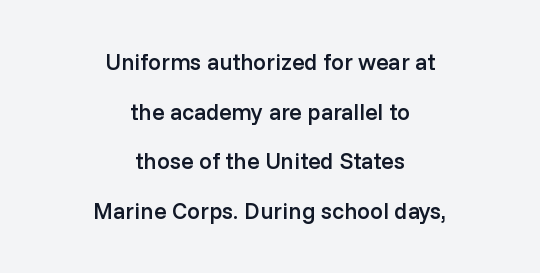
The image shows 23 px text type, upright; set centered, loose line spacing (2.16x), normal letter spacing, not underlined.
